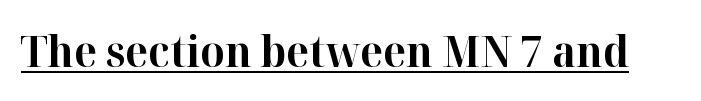
The image shows 43 px bold serif type, upright; set normal letter spacing, underlined; high stroke contrast and a medium x-height.
